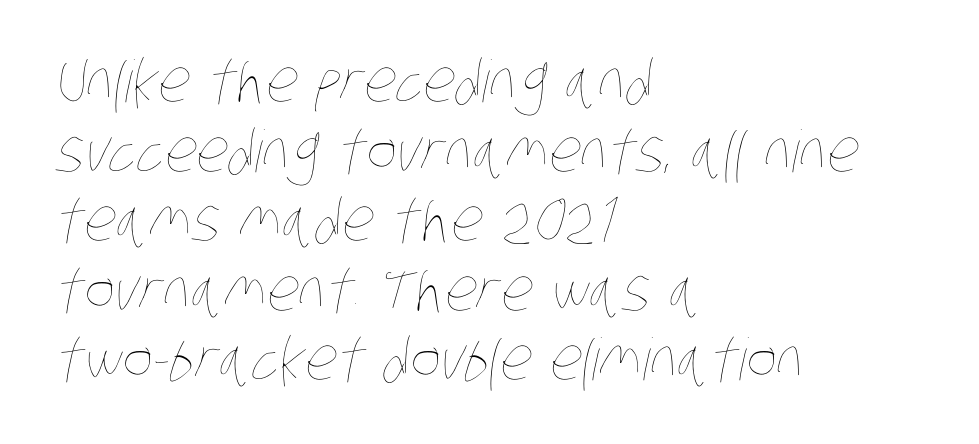
Q: Is the text bold? A: No.
Q: Is the text underlined? A: No.
Q: How is the paragraph aligned? A: Left-aligned.
Q: Is the spacing between letters normal or unusually wide? A: Normal.
Q: Width (condensed, normal, or wide)? A: Condensed.
Q: Stroke contrast? A: Low.
Q: x-height? A: Large.
Q: Monospaced? A: No.
